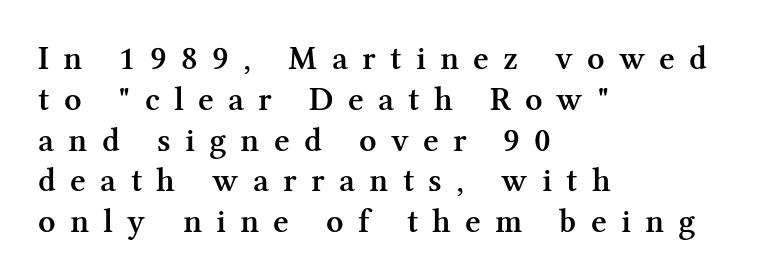
The image shows 34 px semibold serif type, upright; set left-aligned, line spacing 1.2x, unusually wide letter spacing (+0.42 em), not underlined; medium stroke contrast and a medium x-height.
